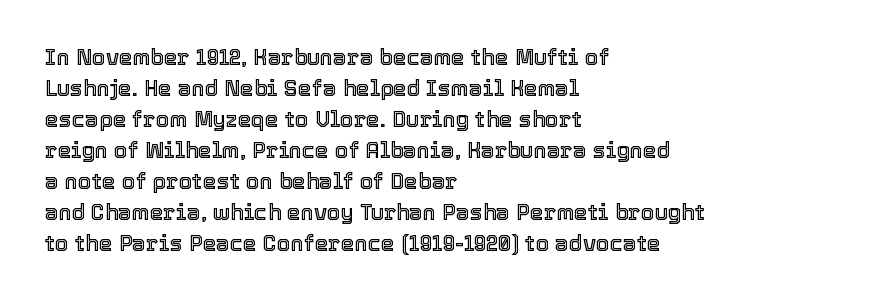
The image shows 22 px text type, upright; set left-aligned, normal line spacing (1.41x), normal letter spacing, not underlined.
